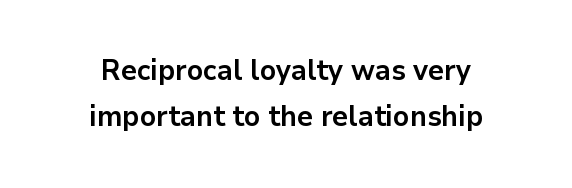
The image shows 29 px bold sans-serif type, upright; set centered, normal line spacing (1.6x), normal letter spacing, not underlined; low stroke contrast and a medium x-height.
